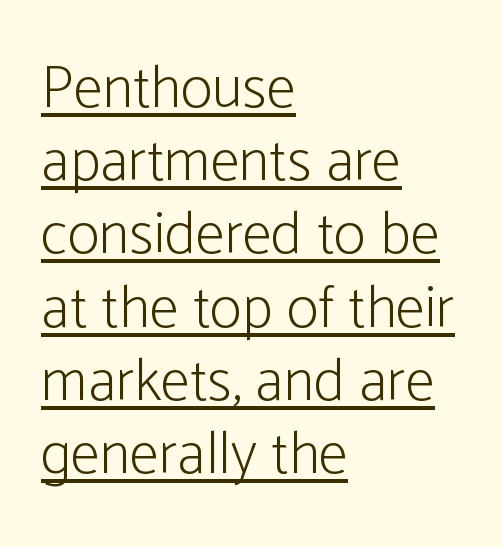
Q: Is the text bold? A: No.
Q: Is the text italic (slanted)? A: No, it is upright.
Q: Is the typeface a serif or a sans-serif typeface? A: Sans-serif.
Q: Is the text underlined? A: Yes.
Q: How is the paragraph aligned? A: Left-aligned.
Q: Is the spacing between letters normal or unusually wide? A: Normal.
Q: Width (condensed, normal, or wide)? A: Condensed.
Q: Stroke contrast? A: Low.
Q: x-height? A: Medium.
Q: Monospaced? A: No.
